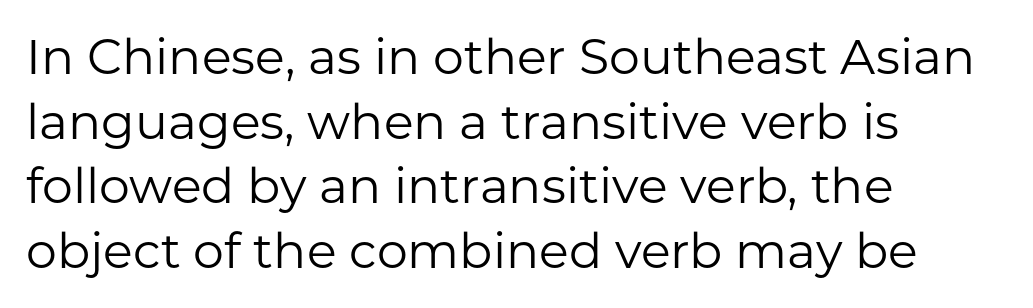
{"serif": "no", "italic": "no", "bold": "no", "weight": "regular", "width": "normal", "stroke_contrast": "low", "x_height": "medium", "monospaced": "no", "underline": "no", "align": "left", "line_spacing": "normal", "line_spacing_ratio": 1.32, "letter_spacing": "normal", "letter_spacing_em": 0.0, "glyph_px": 49}
